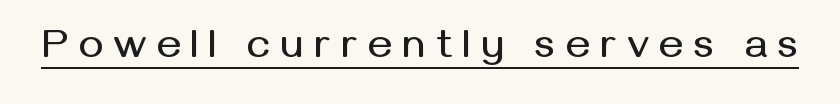
{"serif": "no", "italic": "no", "width": "normal", "stroke_contrast": "medium", "x_height": "medium", "monospaced": "no", "underline": "yes", "letter_spacing": "wide", "letter_spacing_em": 0.26, "glyph_px": 41}
